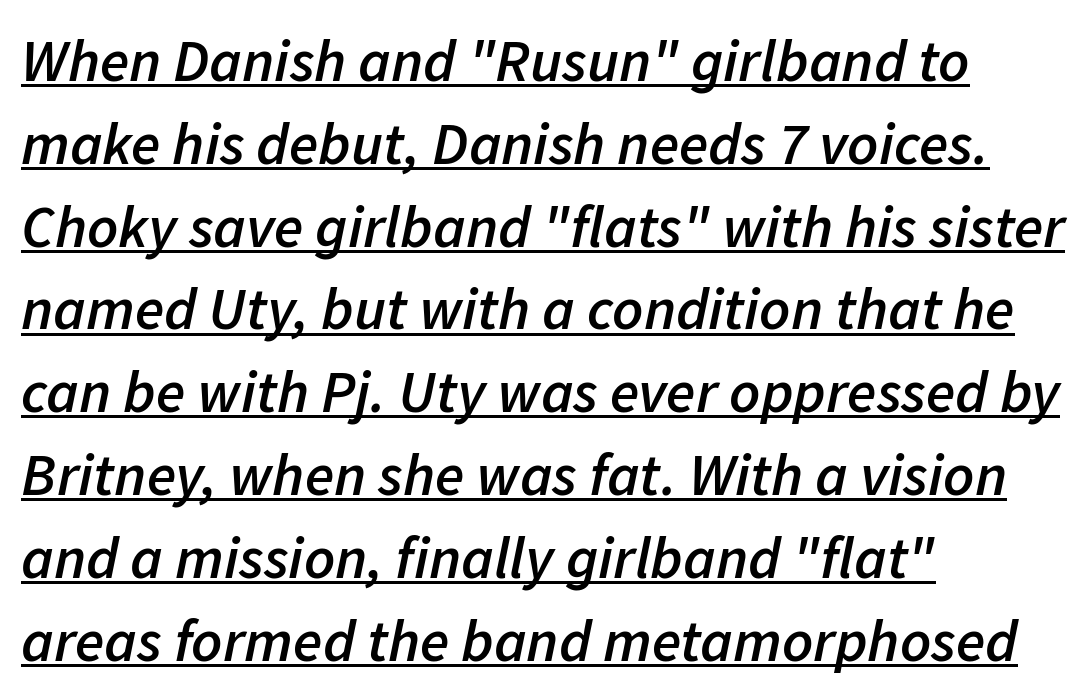
{"italic": "yes", "lean": "right", "slant_degrees": 11, "bold": "semi", "weight": "semibold", "width": "normal", "stroke_contrast": "low", "x_height": "medium", "monospaced": "no", "underline": "yes", "align": "left", "line_spacing": "normal", "line_spacing_ratio": 1.38, "letter_spacing": "normal", "letter_spacing_em": 0.0, "glyph_px": 60}
